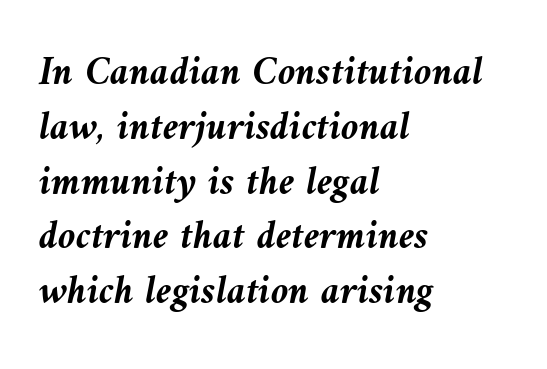
{"italic": "yes", "lean": "left", "slant_degrees": 9, "bold": "yes", "weight": "semibold", "width": "normal", "stroke_contrast": "medium", "x_height": "medium", "monospaced": "no", "underline": "no", "align": "left", "line_spacing": "normal", "line_spacing_ratio": 1.37, "letter_spacing": "normal", "letter_spacing_em": 0.0, "glyph_px": 40}
